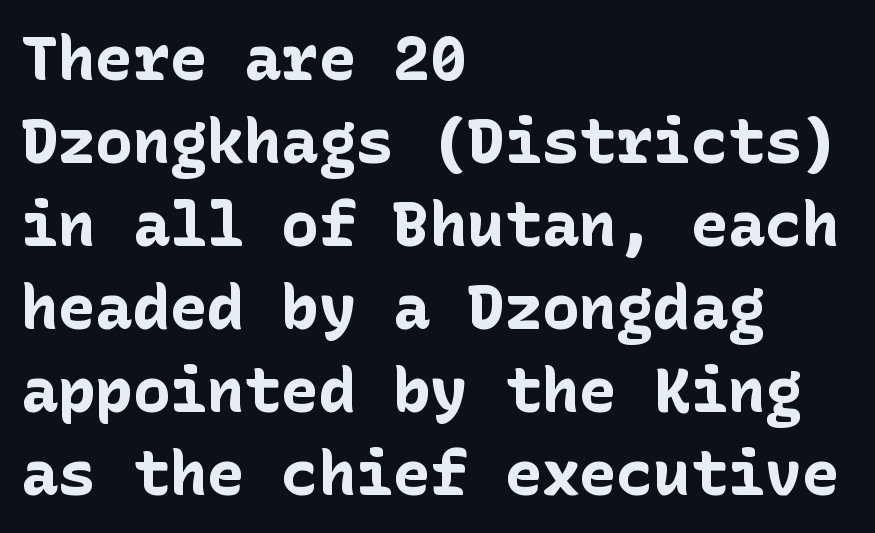
The image shows 62 px bold sans-serif type, upright; set left-aligned, normal line spacing (1.34x), normal letter spacing, not underlined; low stroke contrast and a medium x-height.
